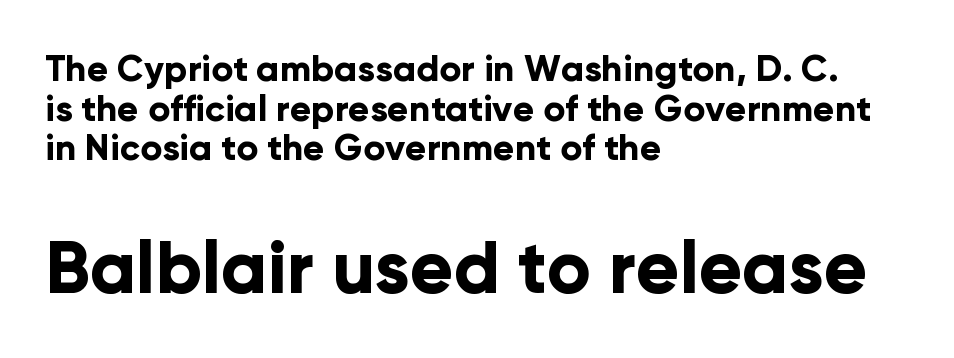
Visually, the bottom section dominates because its glyphs are scaled up. Teacher's note: observe the even left margin — that is flush-left alignment. The line-height multiplier appears low, near solid setting. The gaps between neighbouring characters are ordinary and unremarkable.
